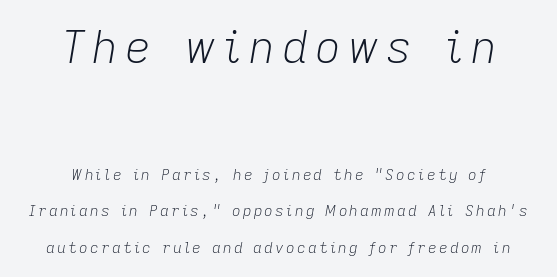
{"italic": "yes", "lean": "right", "slant_degrees": 9, "bold": "no", "weight": "light", "width": "normal", "stroke_contrast": "low", "x_height": "medium", "monospaced": "no", "underline": "no", "align": "center", "line_spacing": "loose", "line_spacing_ratio": 2.44, "larger_block": "first", "size_ratio": 3.0, "glyph_px": 45}
